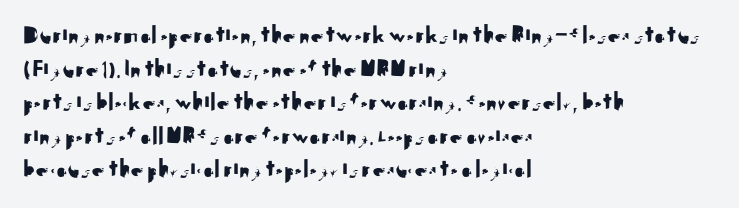
The zone under the glyphs is completely vacant. Line starts are locked; line ends wander. Look at the tracking — it's just the regular setting, nothing added. Horizontal bands of white between lines are of average thickness.
